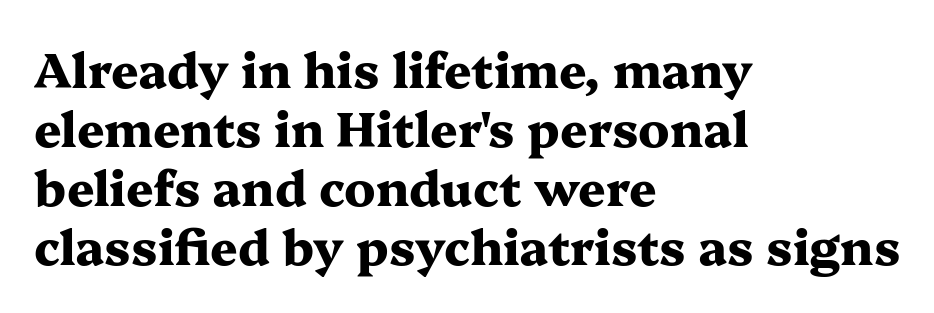
Q: Is the text bold? A: Yes.
Q: Is the text italic (slanted)? A: No, it is upright.
Q: Is the typeface a serif or a sans-serif typeface? A: Serif.
Q: Is the text underlined? A: No.
Q: How is the paragraph aligned? A: Left-aligned.
Q: Is the spacing between letters normal or unusually wide? A: Normal.
Q: Width (condensed, normal, or wide)? A: Wide.
Q: Stroke contrast? A: Medium.
Q: x-height? A: Medium.
Q: Monospaced? A: No.
